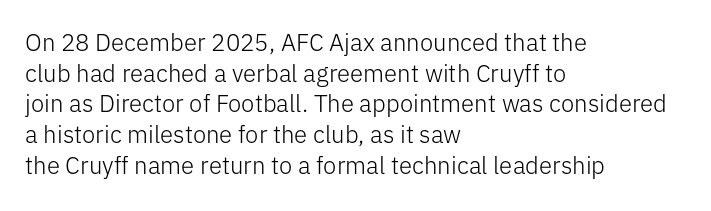
{"italic": "no", "bold": "no", "underline": "no", "align": "left", "line_spacing": "normal", "line_spacing_ratio": 1.28, "letter_spacing": "normal", "letter_spacing_em": 0.0, "glyph_px": 24}
